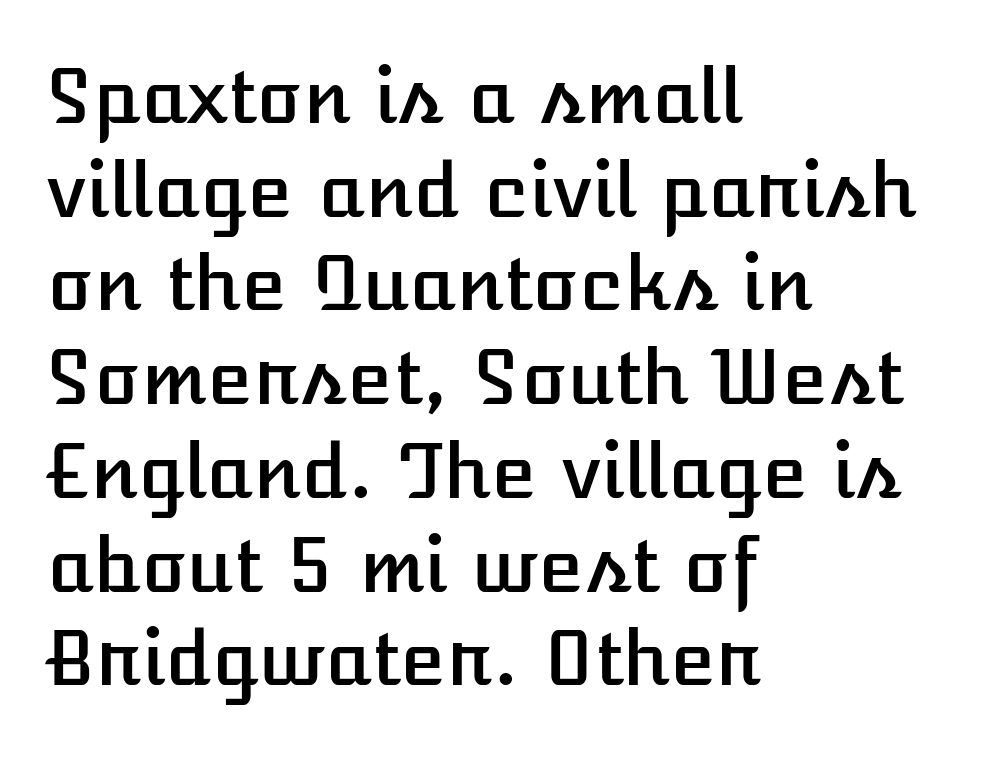
The image shows 75 px text type, upright; set left-aligned, normal line spacing (1.25x), normal letter spacing, not underlined; low stroke contrast and a medium x-height.
